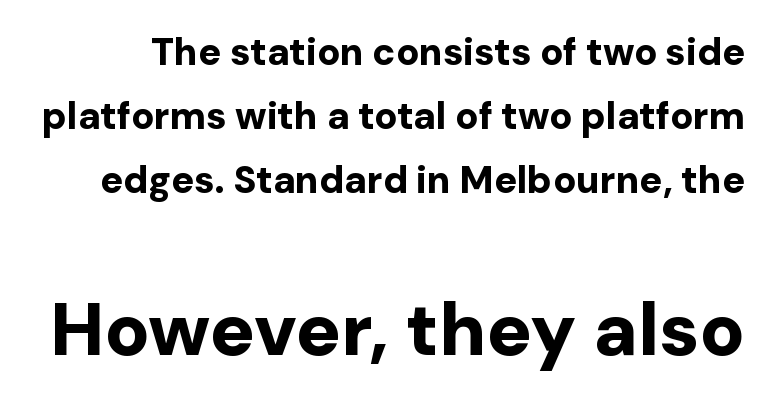
Q: Is the text bold? A: Yes.
Q: Is the text italic (slanted)? A: No, it is upright.
Q: Is the typeface a serif or a sans-serif typeface? A: Sans-serif.
Q: Is the text underlined? A: No.
Q: Is the spacing between letters normal or unusually wide? A: Normal.
Q: Is the spacing between lines tight, normal or loose? A: Normal.
Q: Which block of text is set in a larger size, the first (top) or the second (bottom)? A: The second (bottom) one.
Q: Width (condensed, normal, or wide)? A: Normal.
Q: Stroke contrast? A: Low.
Q: x-height? A: Medium.
Q: Monospaced? A: No.
